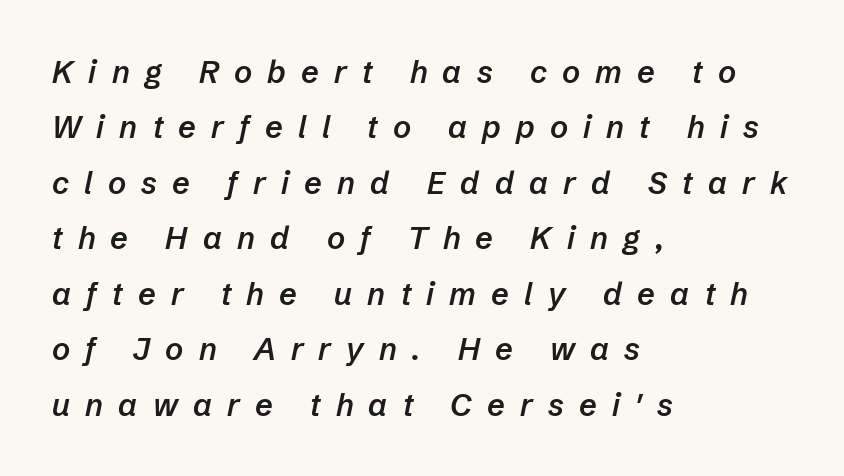
{"italic": "yes", "lean": "right", "slant_degrees": 12, "bold": "semi", "weight": "semibold", "width": "normal", "stroke_contrast": "low", "x_height": "medium", "monospaced": "no", "underline": "no", "align": "left", "line_spacing_ratio": 1.79, "letter_spacing": "wide", "letter_spacing_em": 0.49, "glyph_px": 31}
